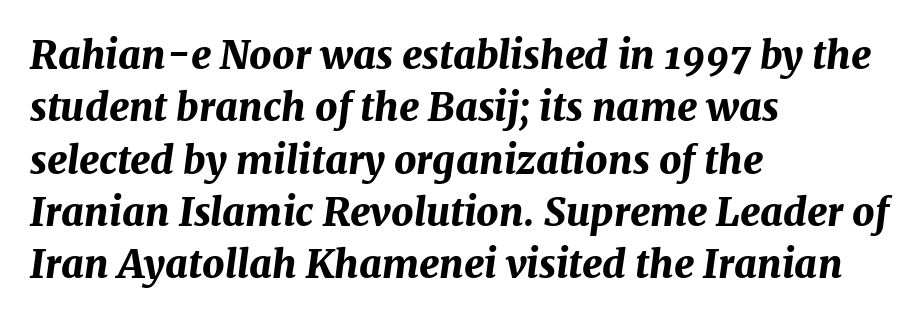
The letters are bold, with thick, heavy strokes. What's the leading like? Ordinary, nothing unusual. Alignment: flush left. Descender tails drop into unmarked territory. Standard letterfit; no display-style spreading of the glyphs.
